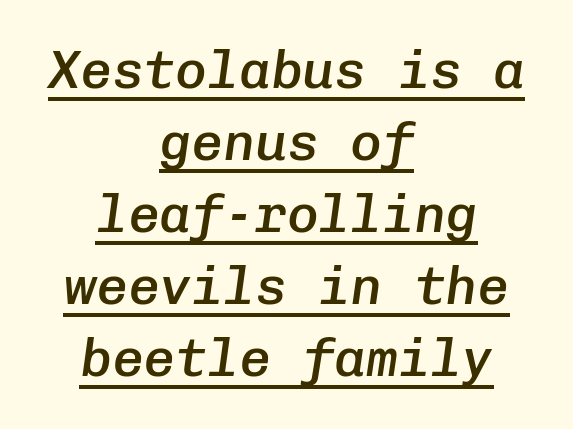
The image shows 53 px semibold type, italic (leaning right), monospaced; set centered, normal line spacing (1.36x), normal letter spacing, underlined; low stroke contrast and a medium x-height.
